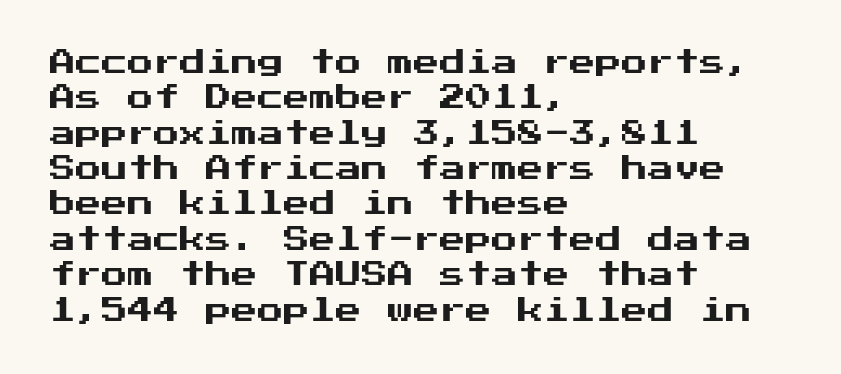
{"italic": "no", "underline": "no", "align": "left", "line_spacing": "normal", "line_spacing_ratio": 1.36, "letter_spacing": "normal", "letter_spacing_em": 0.0, "glyph_px": 26}
